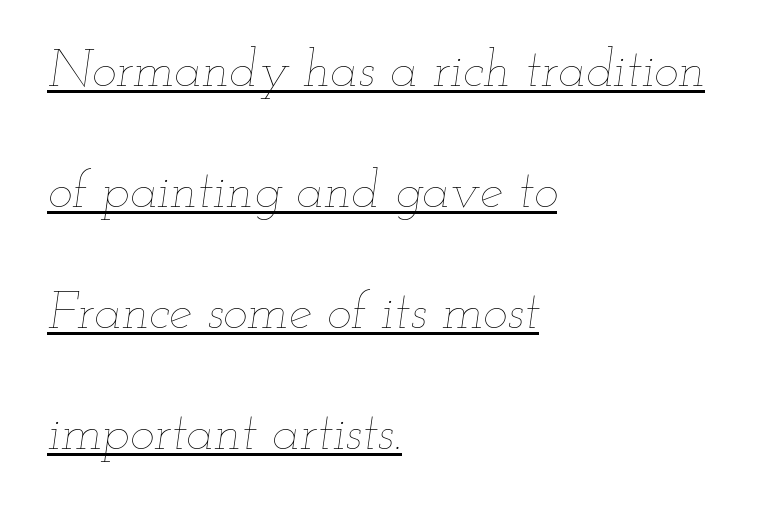
The face used here is proportionally spaced, like ordinary book or web type. The lines in this sample share a left origin and differ only in where they stop. These lines were composed using italics. Letters have the restrained weight of plain body copy at most. Standard letterfit; no display-style spreading of the glyphs. Emphasis is given by a line drawn under the lettering.
